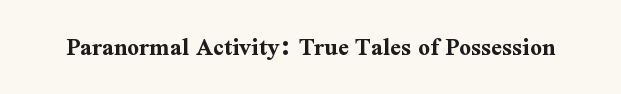
{"italic": "no", "bold": "yes", "underline": "no", "letter_spacing": "normal", "letter_spacing_em": 0.0, "glyph_px": 26}
